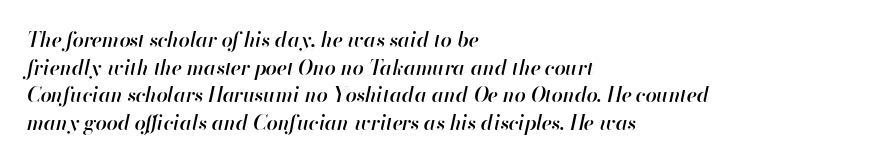
Rows of type keep a routine distance in the vertical direction. Underlining? Definitely not there. Caption: multi-line text, flush left, ragged right. Weight: semibold (demi). The passage shown has conventional tracking throughout. Rendered with sloped, italic letterforms.
